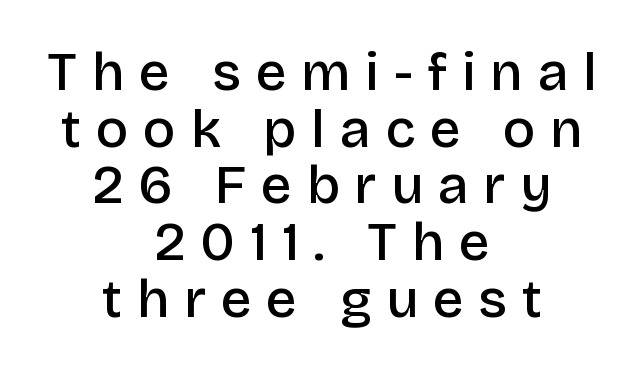
These lines huddle together more closely than default settings would place them. Spacing between characters has been opened up far beyond the box default. Has an underline been added? It has not. A typesetter would mark this as roman, not italic.
